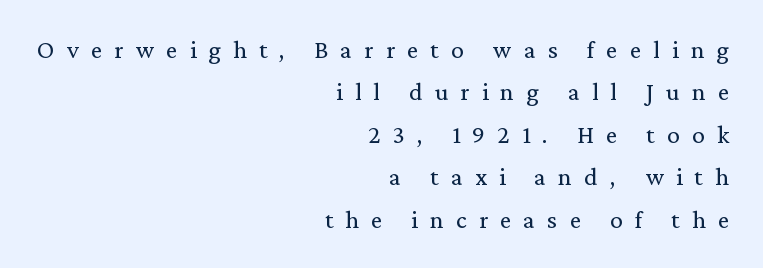
The image shows 26 px text type, upright; set right-aligned, normal line spacing (1.63x), unusually wide letter spacing (+0.46 em), not underlined.
